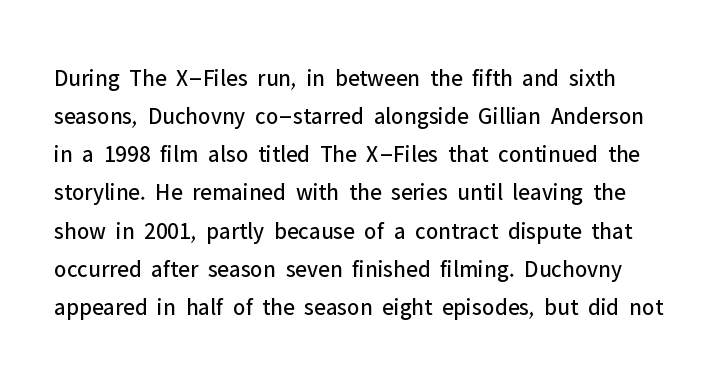
{"italic": "no", "bold": "no", "underline": "no", "line_spacing": "normal", "line_spacing_ratio": 1.59, "letter_spacing": "normal", "letter_spacing_em": 0.0, "glyph_px": 24}
